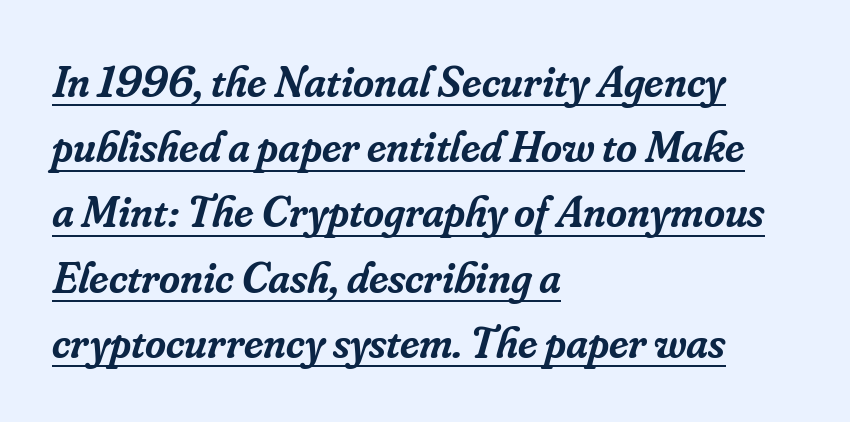
{"serif": "yes", "italic": "yes", "lean": "right", "slant_degrees": 16, "bold": "semi", "weight": "semibold", "width": "normal", "stroke_contrast": "low", "x_height": "small", "monospaced": "no", "underline": "yes", "align": "left", "line_spacing": "normal", "line_spacing_ratio": 1.45, "letter_spacing": "normal", "letter_spacing_em": 0.0, "glyph_px": 45}
